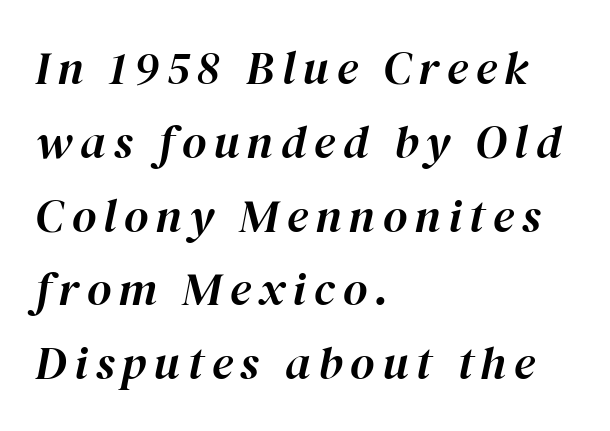
Q: Is the text italic (slanted)? A: Yes, it leans right by about 12 degrees.
Q: Is the text underlined? A: No.
Q: How is the paragraph aligned? A: Left-aligned.
Q: Is the spacing between lines tight, normal or loose? A: Normal.
Q: Width (condensed, normal, or wide)? A: Normal.
Q: Stroke contrast? A: High.
Q: x-height? A: Medium.
Q: Monospaced? A: No.
